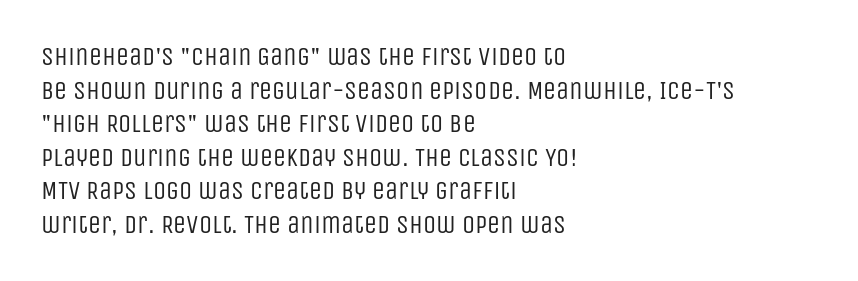
{"italic": "no", "bold": "no", "underline": "no", "align": "left", "line_spacing": "normal", "line_spacing_ratio": 1.29, "letter_spacing": "normal", "letter_spacing_em": 0.0, "glyph_px": 26}
